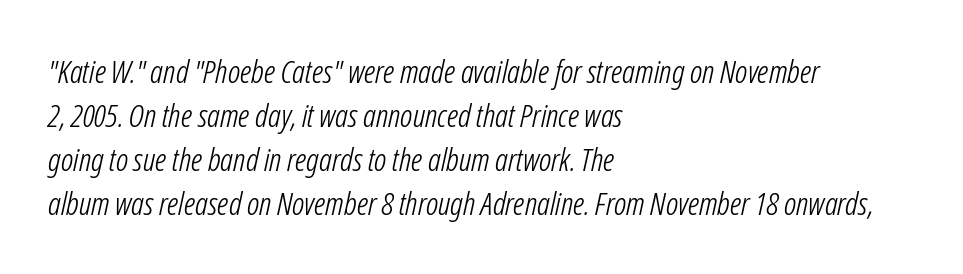
The image shows 32 px light, condensed type, italic (leaning right); set left-aligned, normal line spacing (1.38x), normal letter spacing, not underlined; low stroke contrast and a medium x-height.
